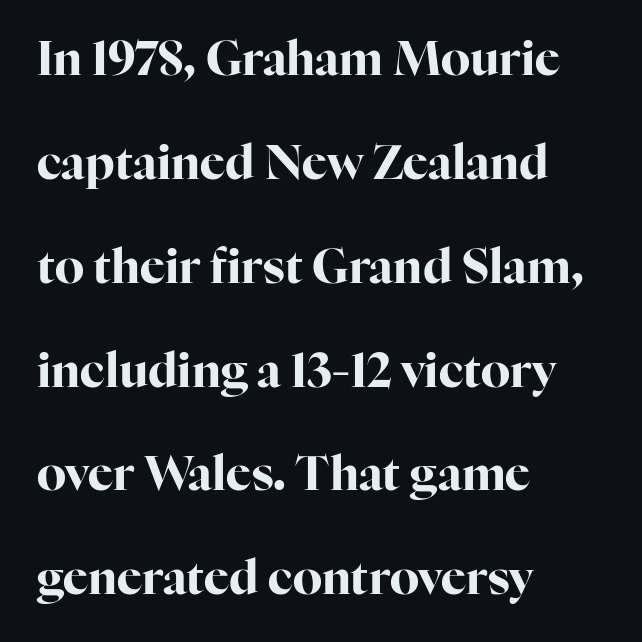
Q: Is the text bold? A: Yes.
Q: Is the text italic (slanted)? A: No, it is upright.
Q: Is the typeface a serif or a sans-serif typeface? A: Serif.
Q: Is the text underlined? A: No.
Q: How is the paragraph aligned? A: Left-aligned.
Q: Is the spacing between letters normal or unusually wide? A: Normal.
Q: Is the spacing between lines tight, normal or loose? A: Loose.
Q: Width (condensed, normal, or wide)? A: Normal.
Q: Stroke contrast? A: High.
Q: x-height? A: Medium.
Q: Monospaced? A: No.
